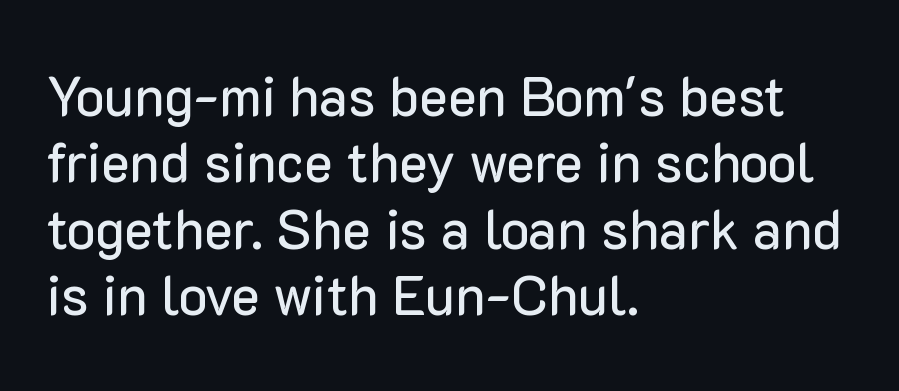
Q: Is the text italic (slanted)? A: No, it is upright.
Q: Is the typeface a serif or a sans-serif typeface? A: Sans-serif.
Q: Is the text underlined? A: No.
Q: How is the paragraph aligned? A: Left-aligned.
Q: Is the spacing between letters normal or unusually wide? A: Normal.
Q: Width (condensed, normal, or wide)? A: Normal.
Q: Stroke contrast? A: Low.
Q: x-height? A: Medium.
Q: Monospaced? A: No.
